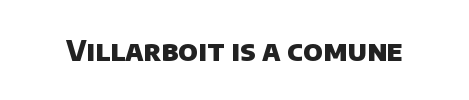
The image shows 28 px heavy sans-serif type; set normal letter spacing, not underlined; low stroke contrast and a large x-height.
